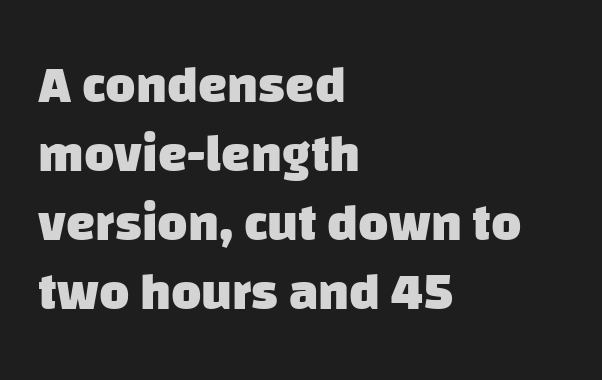
Each row of text sits above clean, open space. The letters are bold, with thick, heavy strokes. How would I describe the line gaps? Plain and ordinary. Do the characters align in a grid? No, the font is proportional. The rendering anchors every line to the left-hand side.
